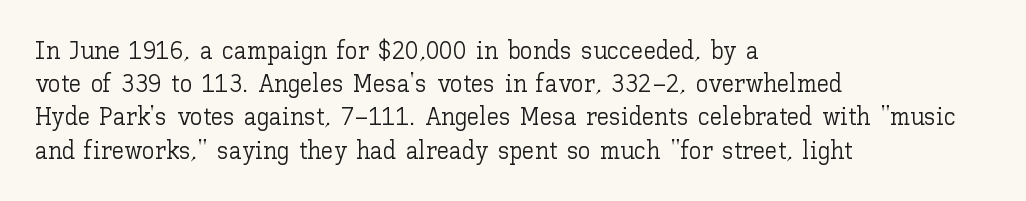
{"italic": "no", "bold": "no", "underline": "no", "align": "left", "line_spacing": "normal", "line_spacing_ratio": 1.33, "letter_spacing": "normal", "letter_spacing_em": 0.0, "glyph_px": 25}
